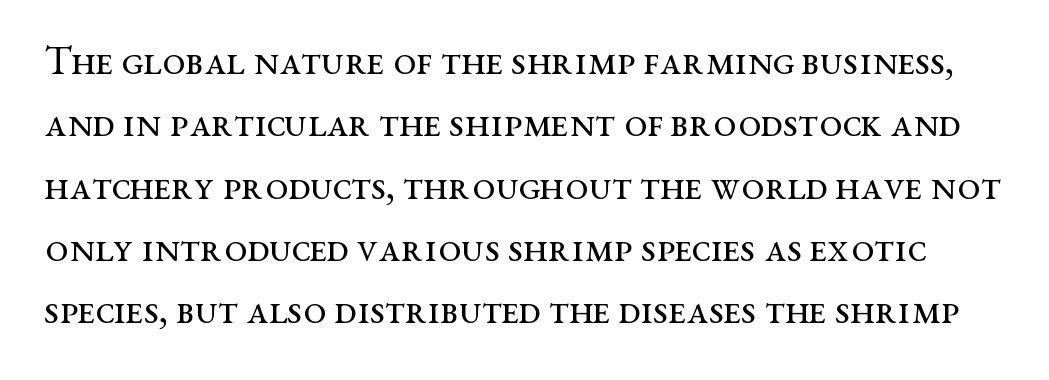
The image shows 41 px regular-weight, wide serif type, upright; set normal line spacing (1.52x), normal letter spacing, not underlined; medium stroke contrast and a medium x-height.
